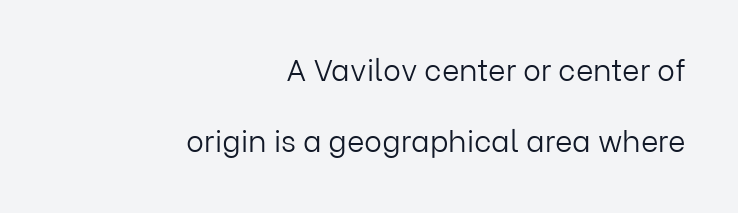
The image shows 30 px light sans-serif type, upright; set right-aligned, loose line spacing (2.37x), normal letter spacing, not underlined; low stroke contrast and a medium x-height.
